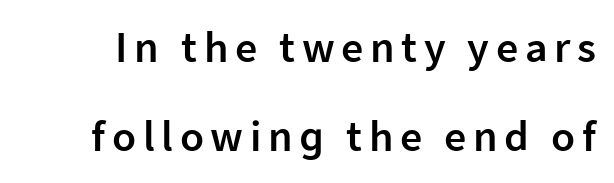
Q: Is the text bold? A: Semi-bold.
Q: Is the text italic (slanted)? A: No, it is upright.
Q: Is the typeface a serif or a sans-serif typeface? A: Sans-serif.
Q: Is the text underlined? A: No.
Q: Is the spacing between lines tight, normal or loose? A: Loose.
Q: Width (condensed, normal, or wide)? A: Normal.
Q: Stroke contrast? A: Low.
Q: x-height? A: Medium.
Q: Monospaced? A: No.
